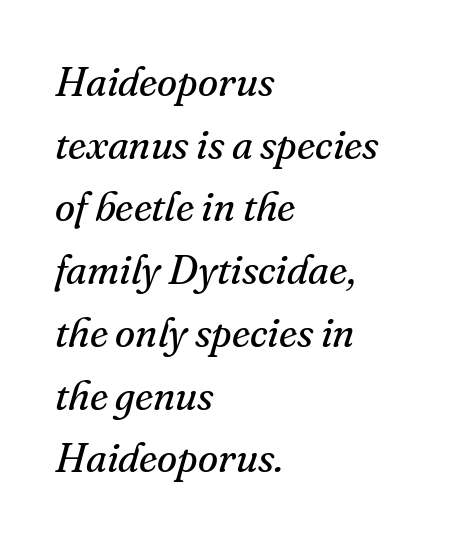
{"serif": "yes", "italic": "yes", "lean": "right", "slant_degrees": 16, "bold": "no", "weight": "regular", "width": "normal", "stroke_contrast": "medium", "x_height": "small", "monospaced": "no", "underline": "no", "align": "left", "line_spacing": "normal", "line_spacing_ratio": 1.53, "letter_spacing": "normal", "letter_spacing_em": 0.0, "glyph_px": 41}
